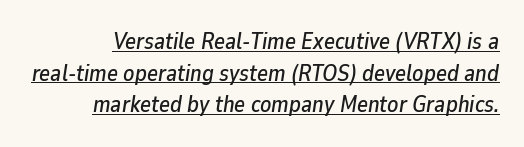
Q: Is the text italic (slanted)? A: Yes, it leans right by about 9 degrees.
Q: Is the text underlined? A: Yes.
Q: Is the spacing between letters normal or unusually wide? A: Normal.
Q: Is the spacing between lines tight, normal or loose? A: Normal.
